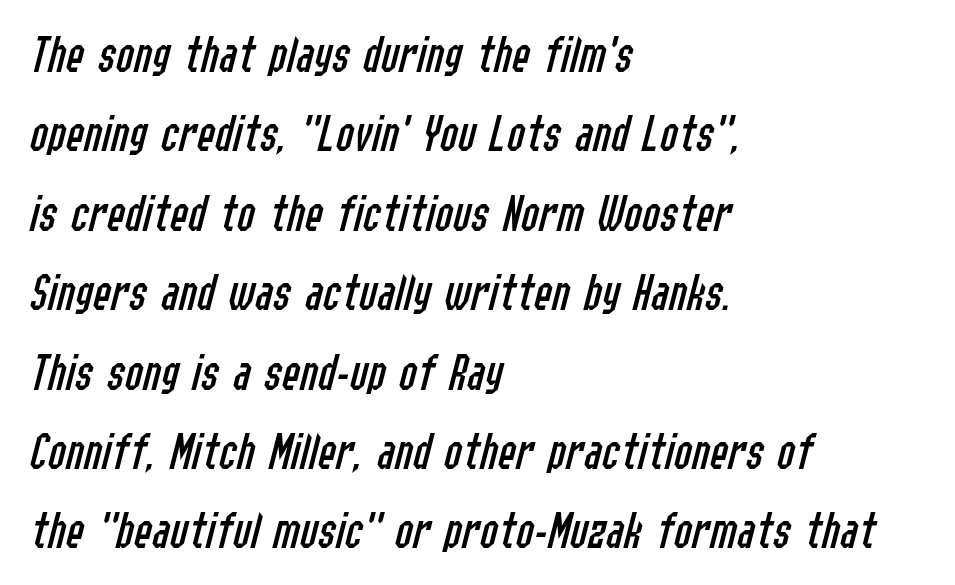
Q: Is the text bold? A: No.
Q: Is the text italic (slanted)? A: Yes, it leans right by about 14 degrees.
Q: Is the text underlined? A: No.
Q: How is the paragraph aligned? A: Left-aligned.
Q: Is the spacing between letters normal or unusually wide? A: Normal.
Q: Is the spacing between lines tight, normal or loose? A: Normal.
Q: Width (condensed, normal, or wide)? A: Condensed.
Q: Stroke contrast? A: Low.
Q: x-height? A: Medium.
Q: Monospaced? A: No.
